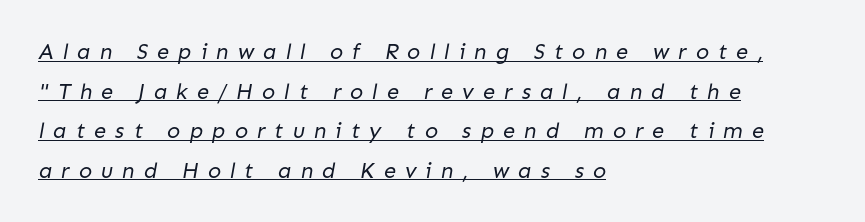
No letter is thick-stroked: the sample isn't bold. The typesetter has applied underlining to the passage shown. The gaps between neighbouring characters are conspicuously large. Horizontally, the lines are justified to the leading edge only.
